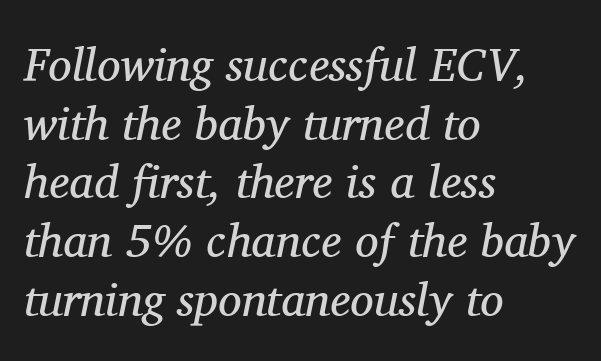
Q: Is the text bold? A: No.
Q: Is the text italic (slanted)? A: Yes, it leans right by about 11 degrees.
Q: Is the typeface a serif or a sans-serif typeface? A: Serif.
Q: Is the text underlined? A: No.
Q: How is the paragraph aligned? A: Left-aligned.
Q: Is the spacing between letters normal or unusually wide? A: Normal.
Q: Is the spacing between lines tight, normal or loose? A: Normal.
Q: Width (condensed, normal, or wide)? A: Normal.
Q: Stroke contrast? A: Medium.
Q: x-height? A: Medium.
Q: Monospaced? A: No.
